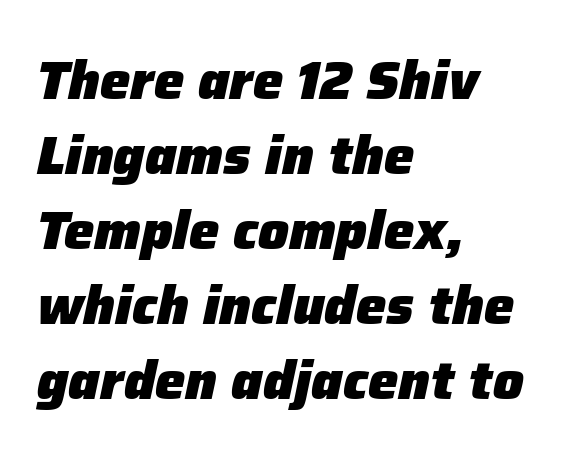
The image shows 54 px heavy type, italic (leaning right); set left-aligned, normal line spacing (1.39x), normal letter spacing, not underlined; low stroke contrast and a medium x-height.
